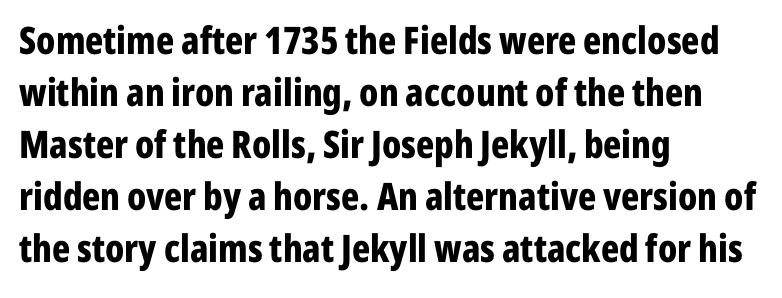
{"serif": "no", "italic": "no", "bold": "yes", "weight": "bold", "width": "condensed", "stroke_contrast": "low", "x_height": "medium", "monospaced": "no", "underline": "no", "align": "left", "line_spacing": "normal", "line_spacing_ratio": 1.37, "letter_spacing": "normal", "letter_spacing_em": 0.0, "glyph_px": 38}
